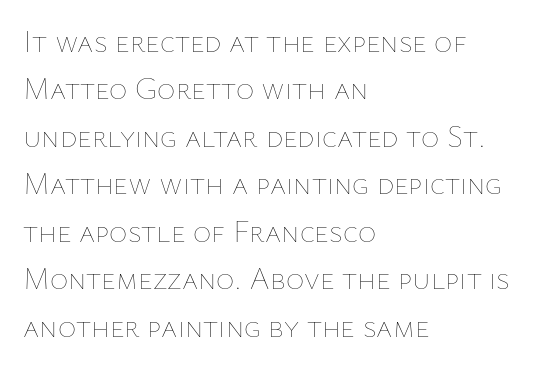
Q: Is the text bold? A: No.
Q: Is the text italic (slanted)? A: No, it is upright.
Q: Is the text underlined? A: No.
Q: How is the paragraph aligned? A: Left-aligned.
Q: Is the spacing between letters normal or unusually wide? A: Normal.
Q: Is the spacing between lines tight, normal or loose? A: Normal.
Q: Width (condensed, normal, or wide)? A: Normal.
Q: Stroke contrast? A: Low.
Q: x-height? A: Medium.
Q: Monospaced? A: No.
